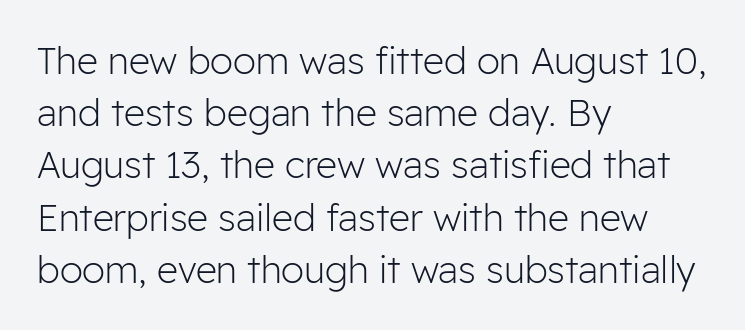
The compositor pushed each line to the left boundary. Regular leading. The face looks like a standard text weight, possibly lighter. This rendering features lettering with no underline. Does extra space separate the letters? No, they use regular spacing.
